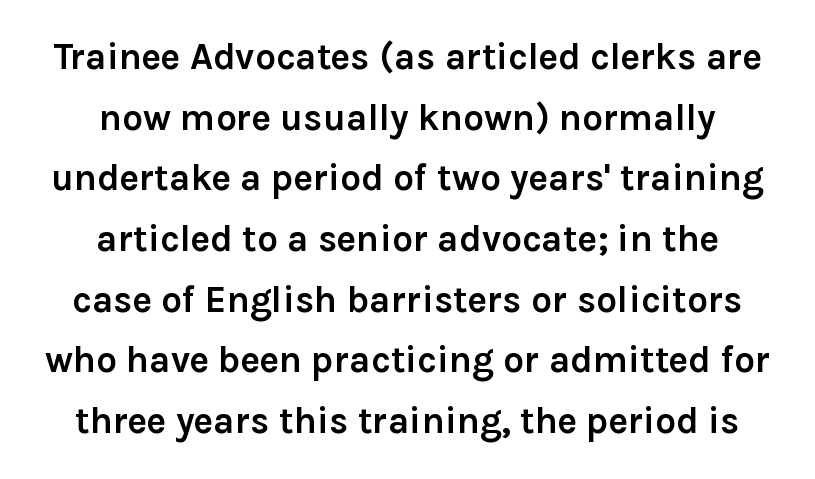
{"serif": "no", "italic": "no", "bold": "yes", "weight": "semibold", "width": "normal", "x_height": "medium", "monospaced": "no", "underline": "no", "align": "center", "line_spacing": "normal", "line_spacing_ratio": 1.64, "letter_spacing": "normal", "letter_spacing_em": 0.0, "glyph_px": 37}
